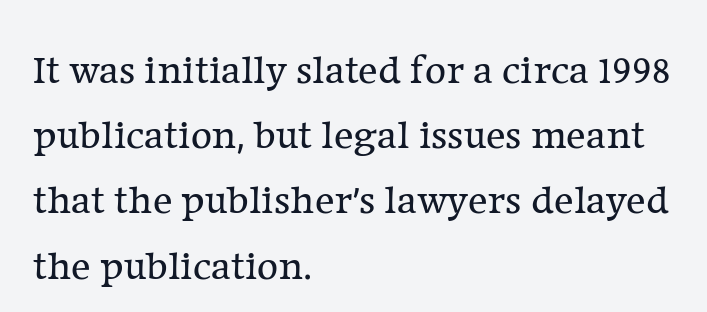
The image shows 41 px regular-weight serif type, upright; set left-aligned, normal line spacing (1.59x), normal letter spacing, not underlined; low stroke contrast and a medium x-height.
